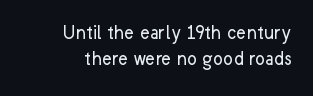
Q: Is the text bold? A: No.
Q: Is the text italic (slanted)? A: No, it is upright.
Q: Is the text underlined? A: No.
Q: How is the paragraph aligned? A: Right-aligned.
Q: Is the spacing between letters normal or unusually wide? A: Normal.
